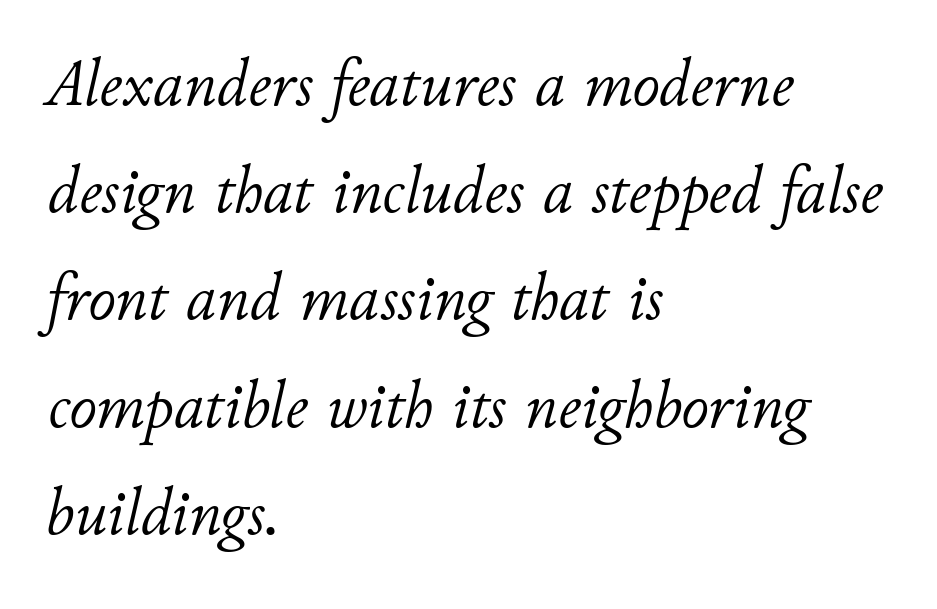
{"italic": "yes", "lean": "right", "slant_degrees": 11, "bold": "no", "weight": "light", "width": "normal", "stroke_contrast": "low", "x_height": "small", "monospaced": "no", "underline": "no", "align": "left", "line_spacing": "normal", "line_spacing_ratio": 1.6, "letter_spacing": "normal", "letter_spacing_em": 0.0, "glyph_px": 67}
